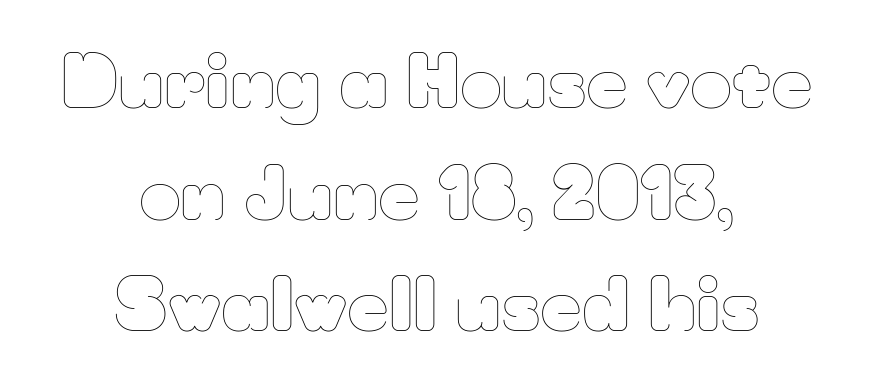
Q: Is the text bold? A: No.
Q: Is the text italic (slanted)? A: No, it is upright.
Q: Is the text underlined? A: No.
Q: How is the paragraph aligned? A: Centered.
Q: Is the spacing between letters normal or unusually wide? A: Normal.
Q: Is the spacing between lines tight, normal or loose? A: Normal.
Q: Width (condensed, normal, or wide)? A: Normal.
Q: Stroke contrast? A: Low.
Q: x-height? A: Small.
Q: Monospaced? A: No.
